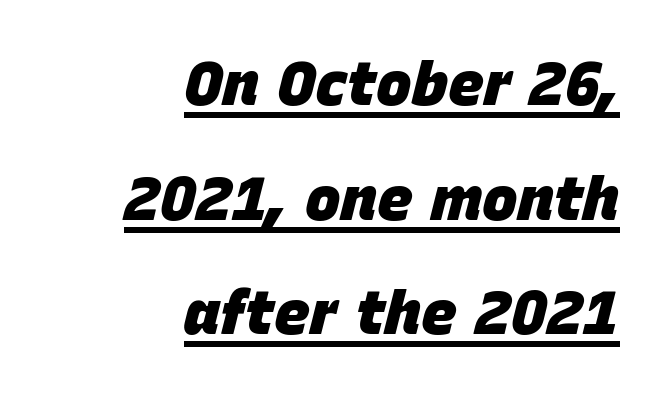
The image shows 60 px heavy type, italic (leaning right); set right-aligned, loose line spacing (1.91x), normal letter spacing, underlined; low stroke contrast and a large x-height.
